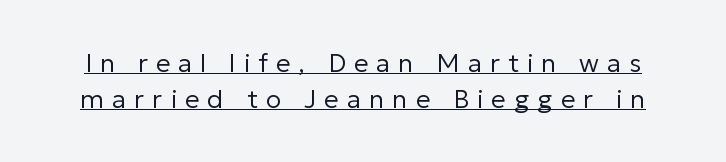
The image shows 26 px text type, upright; set normal line spacing (1.37x), unusually wide letter spacing (+0.31 em), underlined.
